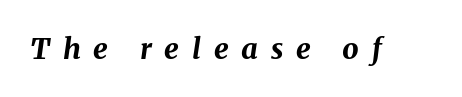
Q: Is the text bold? A: Yes.
Q: Is the text italic (slanted)? A: Yes, it leans right by about 8 degrees.
Q: Is the text underlined? A: No.
Q: Is the spacing between letters normal or unusually wide? A: Unusually wide.
Q: Width (condensed, normal, or wide)? A: Normal.
Q: Stroke contrast? A: Medium.
Q: x-height? A: Medium.
Q: Monospaced? A: No.
